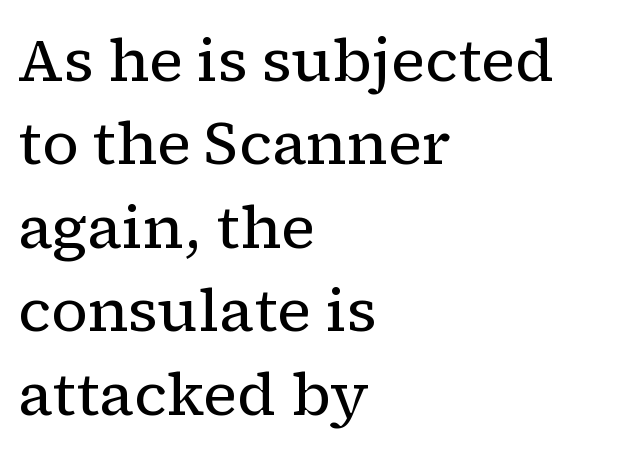
The image shows 60 px regular-weight serif type, upright; set left-aligned, normal line spacing (1.39x), normal letter spacing, not underlined; low stroke contrast and a medium x-height.
